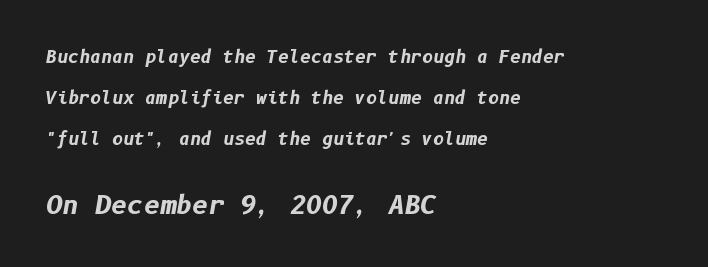
The second block has been scaled up relative to the first. One glance says open: line gaps are wider than usual. The foot of each line stays bare and open. These lines stack with their left ends in a neat column. Does the lettering tilt? It does — this is italic. Strokes here are thick enough to call this a true bold.
